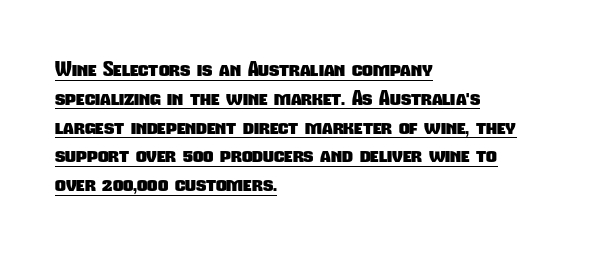
{"bold": "yes", "underline": "yes", "align": "left", "line_spacing": "normal", "line_spacing_ratio": 1.37, "letter_spacing": "normal", "letter_spacing_em": 0.0, "glyph_px": 21}
